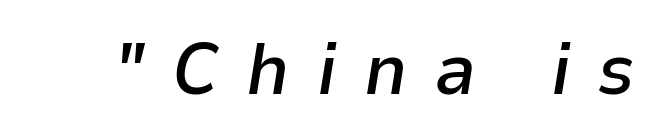
The image shows 73 px semibold type, italic (leaning right); set unusually wide letter spacing (+0.37 em), not underlined; low stroke contrast and a medium x-height.
